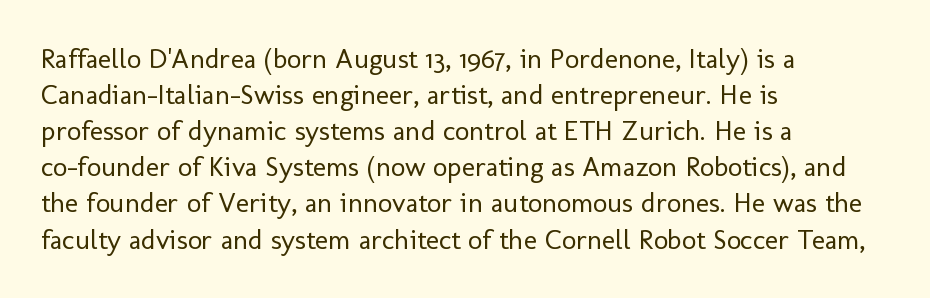
Proportional: the letters do not fall into vertical columns. Observe the ordinary spacing: letters are neighbours, not strangers. These lines sit exactly where default settings would place them. Line starts are locked; line ends wander. You can tell from the bare stems that sans-serif type was used.
